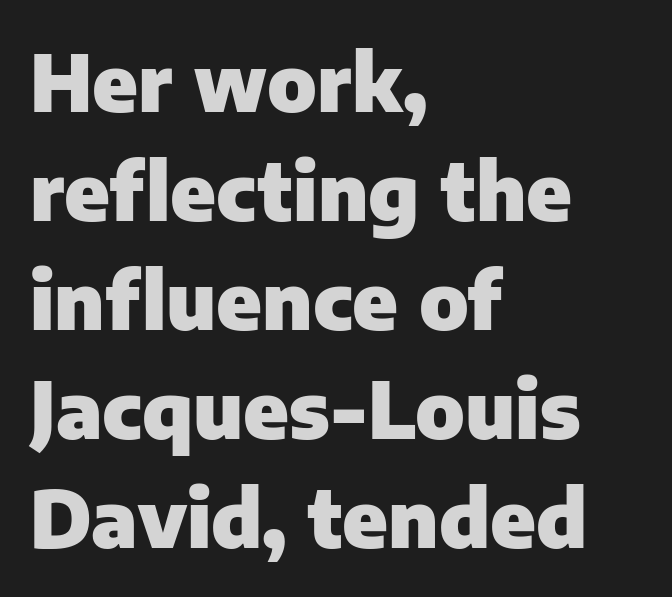
These lines carry a lot of weight — the face is fully bold. The typeface chosen for these lines omits serifs. Spacing verdict: proportional, widths tailored to each character. How are the letters spaced? Ordinarily, with no added tracking.
